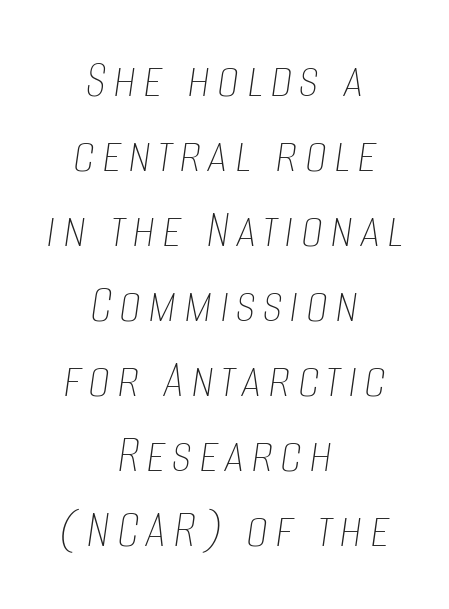
{"italic": "yes", "lean": "right", "slant_degrees": 8, "bold": "no", "weight": "thin", "width": "condensed", "stroke_contrast": "low", "x_height": "large", "monospaced": "no", "underline": "no", "align": "center", "line_spacing": "normal", "line_spacing_ratio": 1.34, "glyph_px": 56}
